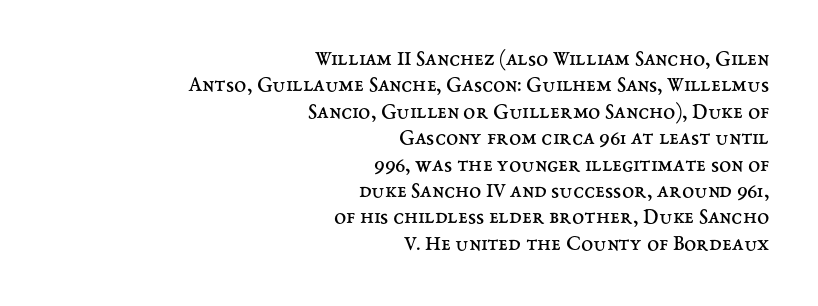
{"italic": "no", "bold": "no", "underline": "no", "align": "right", "line_spacing_ratio": 1.2, "letter_spacing": "normal", "letter_spacing_em": 0.0, "glyph_px": 22}
